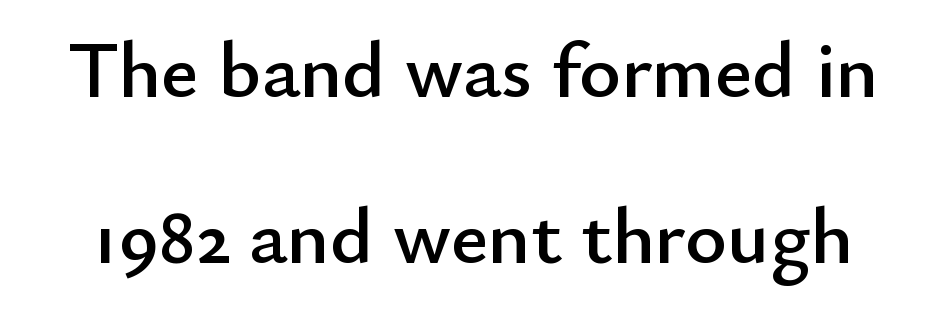
Q: Is the text italic (slanted)? A: No, it is upright.
Q: Is the typeface a serif or a sans-serif typeface? A: Sans-serif.
Q: Is the text underlined? A: No.
Q: Is the spacing between letters normal or unusually wide? A: Normal.
Q: Is the spacing between lines tight, normal or loose? A: Loose.
Q: Width (condensed, normal, or wide)? A: Normal.
Q: Stroke contrast? A: Low.
Q: x-height? A: Small.
Q: Monospaced? A: No.
